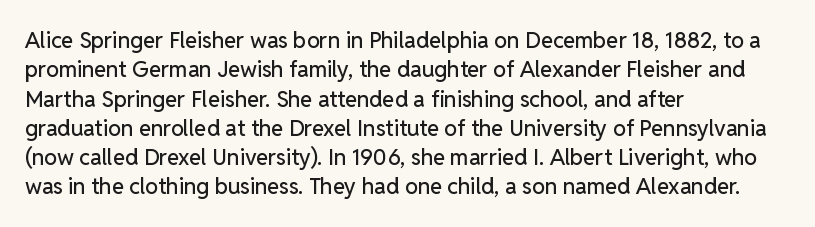
The image shows 22 px text type, upright; set left-aligned, normal line spacing (1.33x), normal letter spacing, not underlined.
